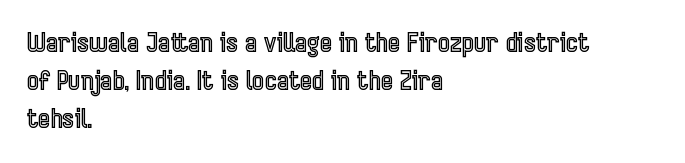
{"italic": "no", "underline": "no", "align": "left", "line_spacing": "normal", "line_spacing_ratio": 1.47, "letter_spacing": "normal", "letter_spacing_em": 0.0, "glyph_px": 26}
